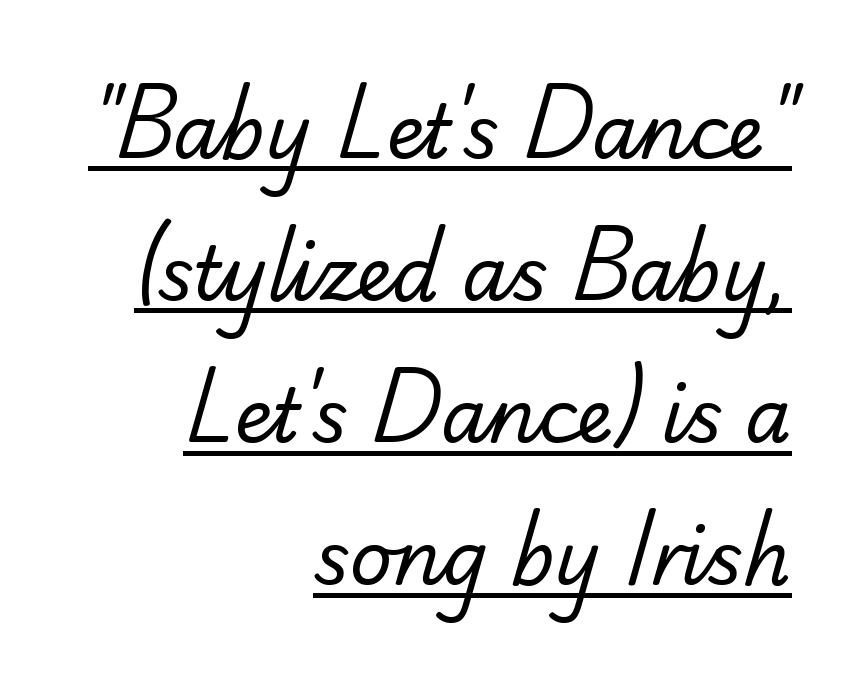
{"serif": "no", "bold": "no", "weight": "regular", "width": "normal", "stroke_contrast": "low", "x_height": "small", "monospaced": "no", "underline": "yes", "align": "right", "line_spacing": "loose", "line_spacing_ratio": 1.92, "letter_spacing": "normal", "letter_spacing_em": 0.0, "glyph_px": 74}
